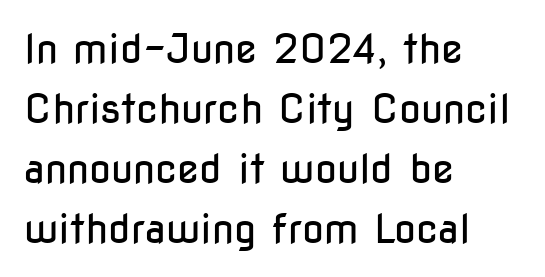
The image shows 40 px regular-weight, condensed sans-serif type, upright; set left-aligned, normal line spacing (1.5x), normal letter spacing, not underlined; low stroke contrast and a medium x-height.
